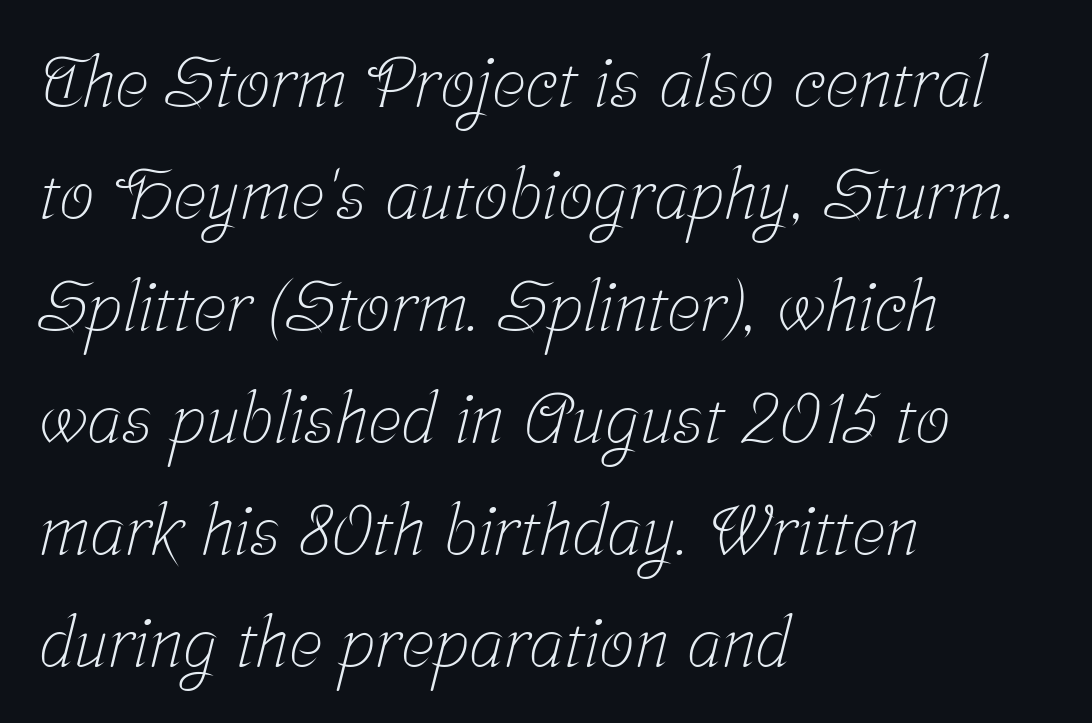
{"serif": "yes", "bold": "no", "weight": "light", "width": "condensed", "stroke_contrast": "low", "x_height": "medium", "monospaced": "no", "underline": "no", "align": "left", "line_spacing": "normal", "line_spacing_ratio": 1.6, "letter_spacing": "normal", "letter_spacing_em": 0.0, "glyph_px": 70}
